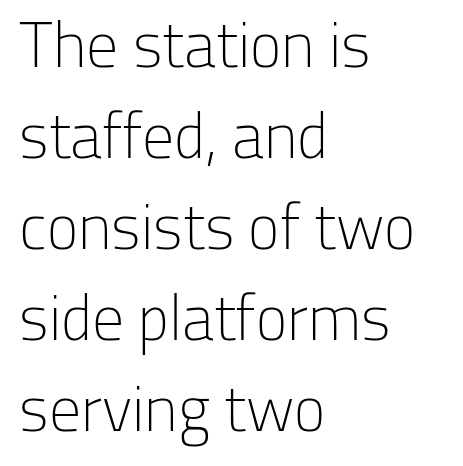
The rendering shows plain stroke endings on the letterforms — a sans-serif design. The foot of each line stays bare and open. Compared with a typical body face, this is equally light or lighter still. Unlike italic type, these characters show no tilt at all. Vertically, the passage feels balanced, rows spaced as you'd expect.
